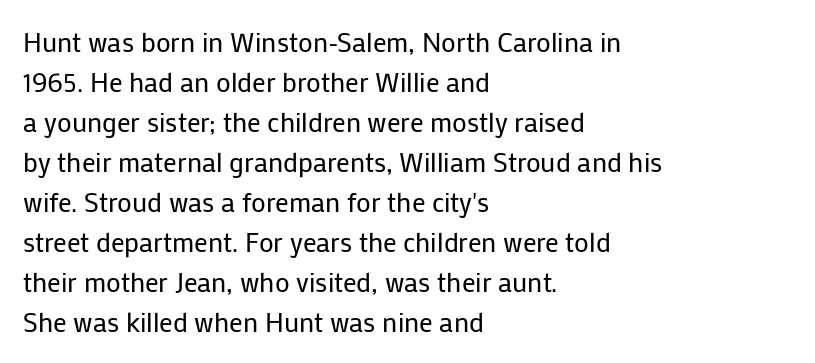
Q: Is the text bold? A: No.
Q: Is the text italic (slanted)? A: No, it is upright.
Q: Is the text underlined? A: No.
Q: How is the paragraph aligned? A: Left-aligned.
Q: Is the spacing between letters normal or unusually wide? A: Normal.
Q: Is the spacing between lines tight, normal or loose? A: Normal.
